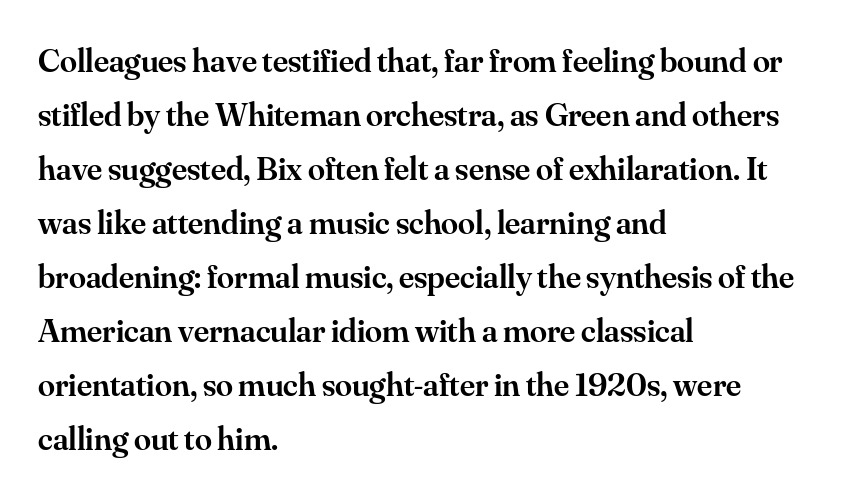
The letters stand upright; this is a roman face. Does the leading feel generous? No, just average. Short note: letters normally spaced. Bold? Not quite — semibold, heavier than regular but stopping short. Here the designer chose a conventional face with non-uniform glyph widths. Horizontal alignment here is leftward, the default for most running prose.
